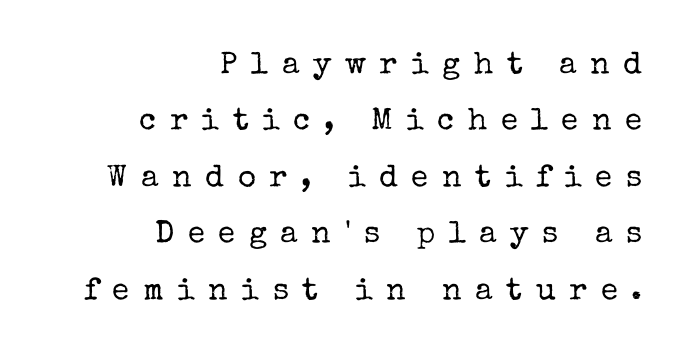
{"serif": "yes", "italic": "no", "bold": "no", "weight": "regular", "width": "normal", "stroke_contrast": "low", "x_height": "medium", "monospaced": "no", "underline": "no", "align": "right", "line_spacing_ratio": 1.82, "letter_spacing": "wide", "letter_spacing_em": 0.44, "glyph_px": 31}
